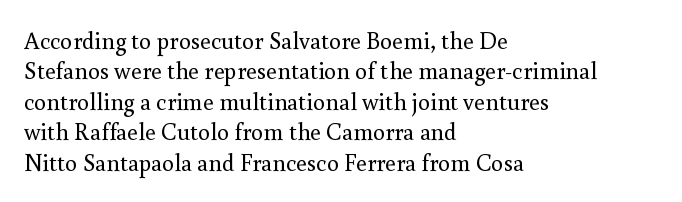
The image shows 24 px text type, upright; set left-aligned, normal line spacing (1.27x), normal letter spacing, not underlined.
